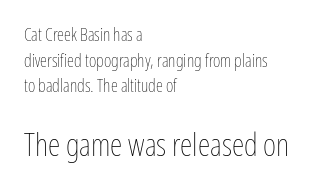
The image shows 32 px thin, condensed type, upright; set left-aligned, normal line spacing (1.43x), normal letter spacing, not underlined; the second (bottom) block is 1.78x larger; low stroke contrast and a medium x-height.
